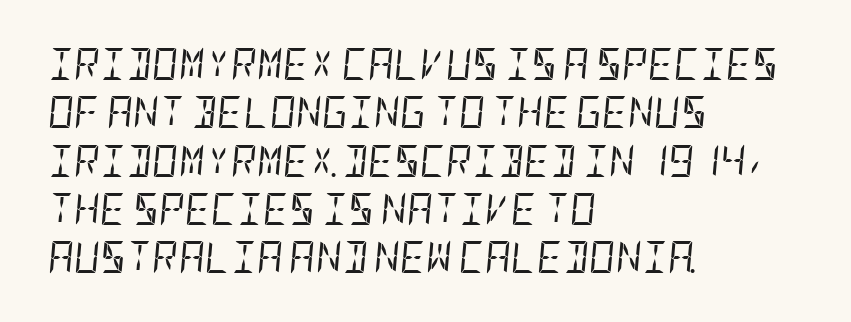
The image shows 32 px regular-weight, condensed type, italic (leaning right); set left-aligned, normal line spacing (1.51x), normal letter spacing, not underlined; low stroke contrast and a large x-height.
